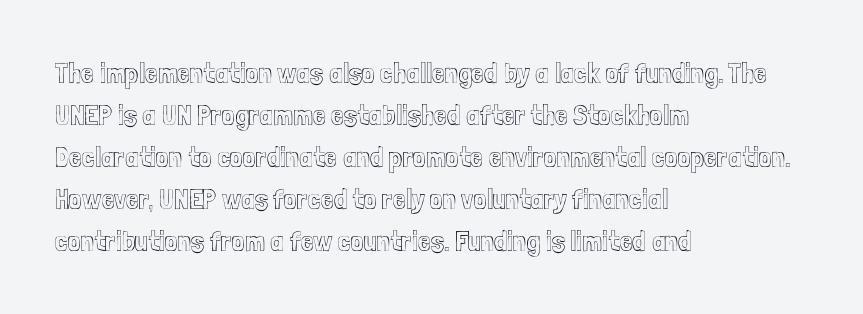
{"italic": "no", "width": "condensed", "x_height": "medium", "monospaced": "no", "underline": "no", "align": "left", "line_spacing": "normal", "line_spacing_ratio": 1.45, "letter_spacing": "normal", "letter_spacing_em": 0.0, "glyph_px": 29}
